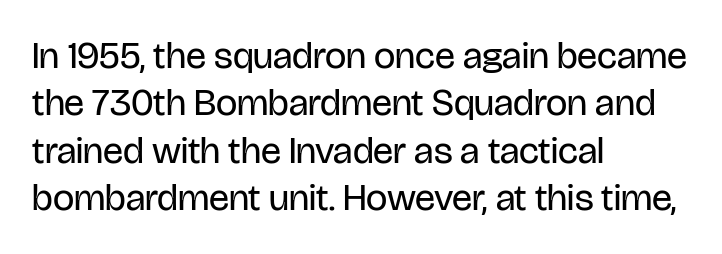
Q: Is the text bold? A: No.
Q: Is the text italic (slanted)? A: No, it is upright.
Q: Is the typeface a serif or a sans-serif typeface? A: Sans-serif.
Q: Is the text underlined? A: No.
Q: How is the paragraph aligned? A: Left-aligned.
Q: Is the spacing between letters normal or unusually wide? A: Normal.
Q: Is the spacing between lines tight, normal or loose? A: Normal.
Q: Width (condensed, normal, or wide)? A: Condensed.
Q: Stroke contrast? A: Low.
Q: x-height? A: Large.
Q: Monospaced? A: No.
